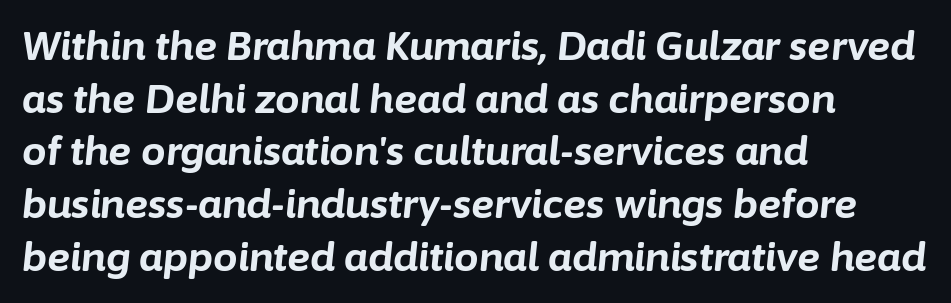
Q: Is the text bold? A: Yes.
Q: Is the text italic (slanted)? A: Yes, it leans right by about 6 degrees.
Q: Is the text underlined? A: No.
Q: How is the paragraph aligned? A: Left-aligned.
Q: Is the spacing between letters normal or unusually wide? A: Normal.
Q: Is the spacing between lines tight, normal or loose? A: Normal.
Q: Width (condensed, normal, or wide)? A: Normal.
Q: Stroke contrast? A: Low.
Q: x-height? A: Medium.
Q: Monospaced? A: No.
